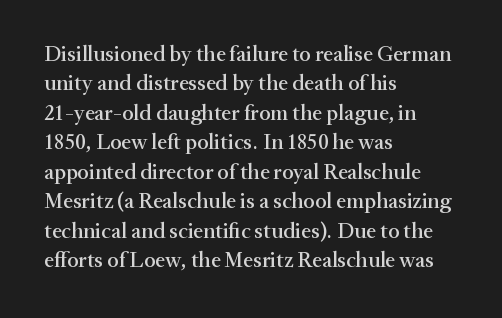
Q: Is the text italic (slanted)? A: No, it is upright.
Q: Is the text underlined? A: No.
Q: How is the paragraph aligned? A: Left-aligned.
Q: Is the spacing between letters normal or unusually wide? A: Normal.
Q: Is the spacing between lines tight, normal or loose? A: Normal.
